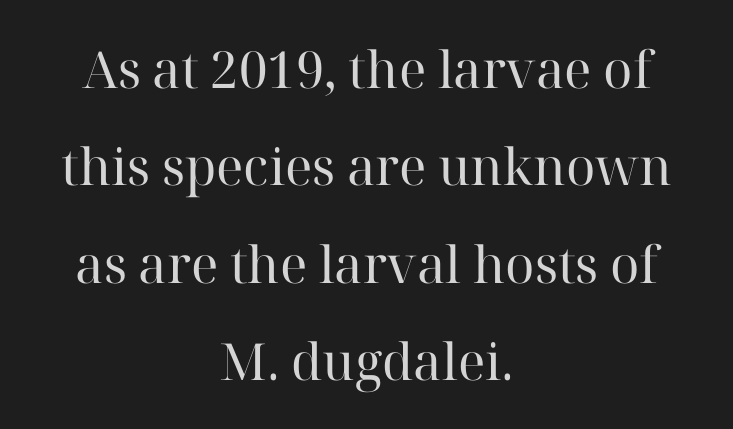
The image shows 51 px regular-weight serif type, upright; set centered, loose line spacing (1.91x), normal letter spacing, not underlined; high stroke contrast and a medium x-height.
